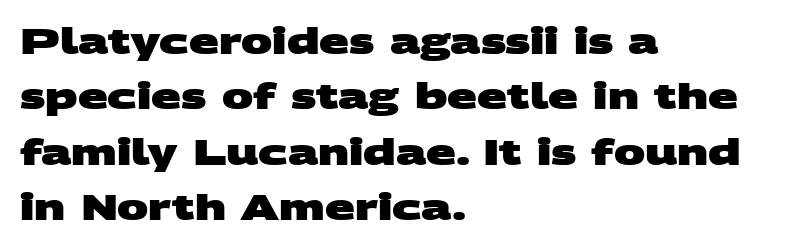
Q: Is the text bold? A: Yes.
Q: Is the typeface a serif or a sans-serif typeface? A: Sans-serif.
Q: Is the text underlined? A: No.
Q: How is the paragraph aligned? A: Left-aligned.
Q: Is the spacing between letters normal or unusually wide? A: Normal.
Q: Is the spacing between lines tight, normal or loose? A: Normal.
Q: Width (condensed, normal, or wide)? A: Wide.
Q: Stroke contrast? A: Medium.
Q: x-height? A: Large.
Q: Monospaced? A: No.
